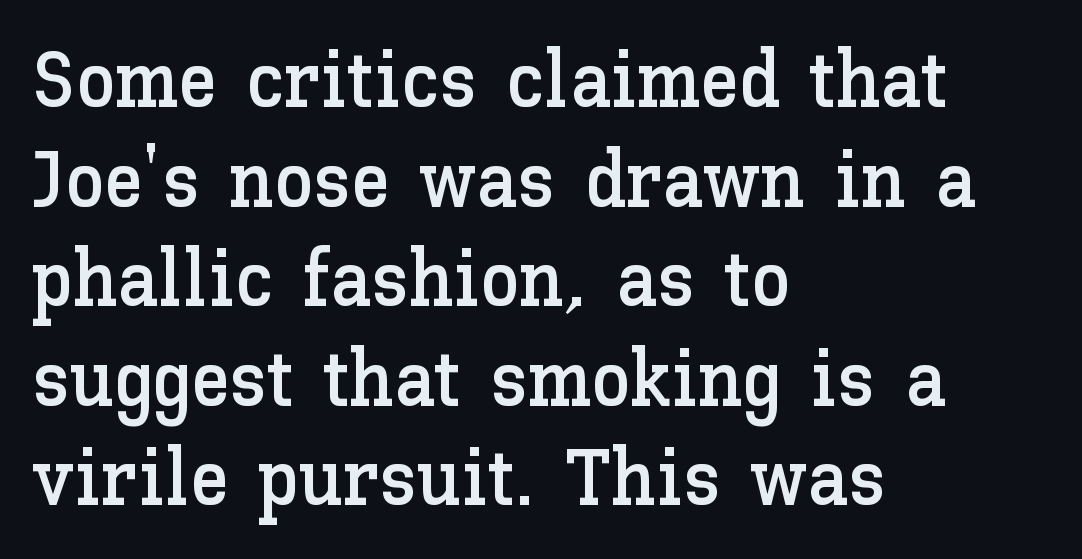
The image shows 79 px text type, upright; set left-aligned, normal line spacing (1.26x), normal letter spacing, not underlined; low stroke contrast and a medium x-height.
